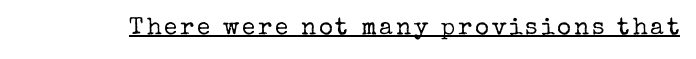
The image shows 24 px text type, upright; set underlined.
